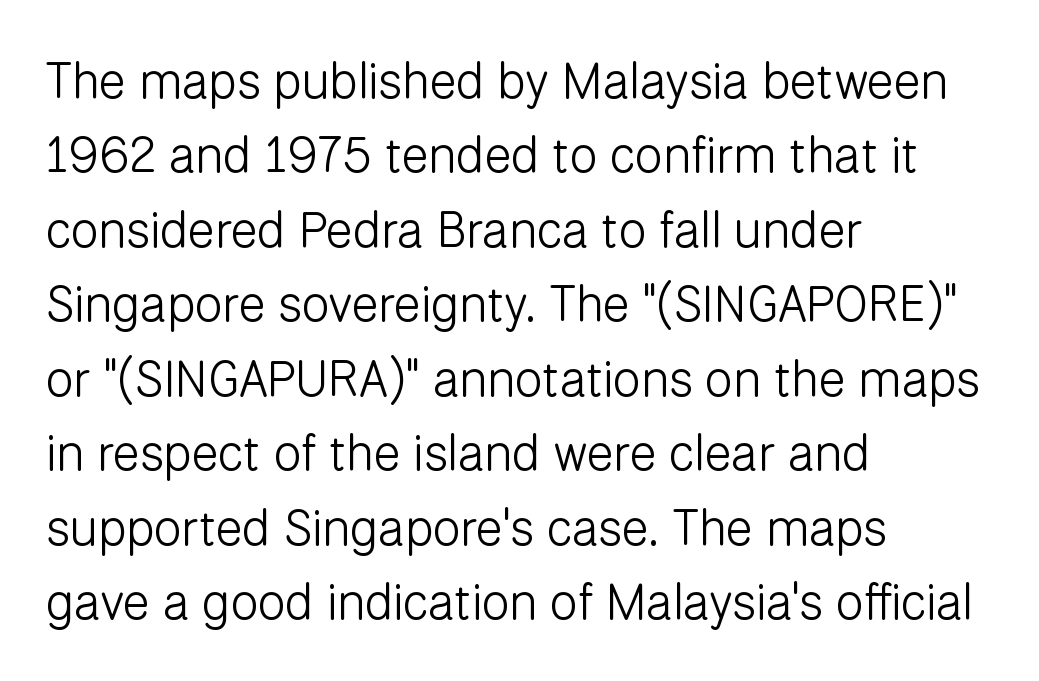
Q: Is the text bold? A: No.
Q: Is the text italic (slanted)? A: No, it is upright.
Q: Is the typeface a serif or a sans-serif typeface? A: Sans-serif.
Q: Is the text underlined? A: No.
Q: How is the paragraph aligned? A: Left-aligned.
Q: Is the spacing between letters normal or unusually wide? A: Normal.
Q: Is the spacing between lines tight, normal or loose? A: Normal.
Q: Width (condensed, normal, or wide)? A: Normal.
Q: Stroke contrast? A: Low.
Q: x-height? A: Medium.
Q: Monospaced? A: No.
